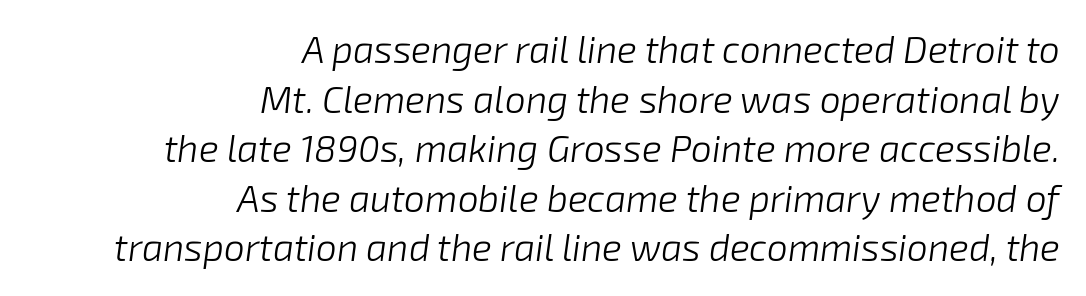
The image shows 37 px light type, italic (leaning right); set right-aligned, normal line spacing (1.34x), normal letter spacing, not underlined; low stroke contrast and a medium x-height.
